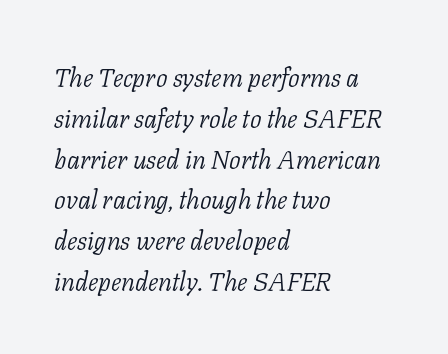
The image shows 26 px text type, italic (leaning right); set left-aligned, normal line spacing (1.57x), normal letter spacing, not underlined.
